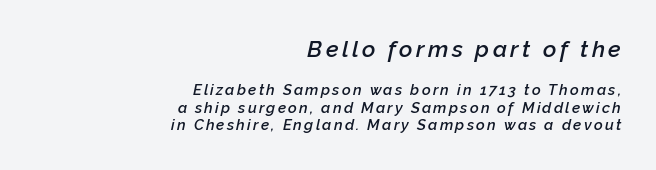
What weight is shown? A semibold, between regular and bold. The lines are quadded right. Observe the lean: these are italic letterforms. Caption: upper text group enlarged, lower text group reduced. Underlining? Definitely not there.
